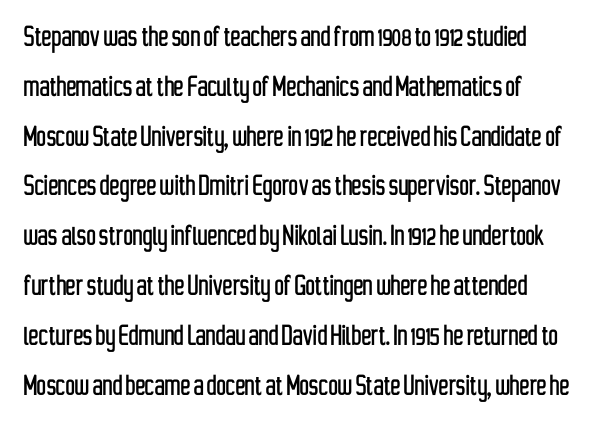
You can tell it's not italic because the verticals are truly vertical. A typesetter would label this face a sans. The rendering uses a moderate line-height, typical for paragraphs. Check the space under the baseline: it is left empty. The face used here is proportionally spaced, like ordinary book or web type.
